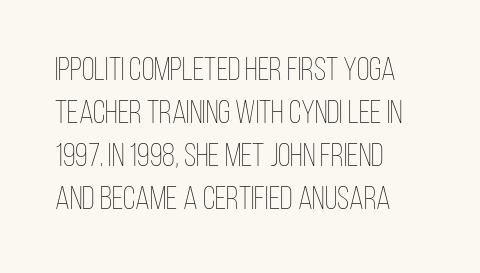
Proportional: the letters do not fall into vertical columns. Descenders hang freely into open space. Characters follow at the spacing the type designer built in. Each line starts at the same left margin while the right side varies. Is there any slant? The stems are plumb. No extra ink here — the face is not bold.
